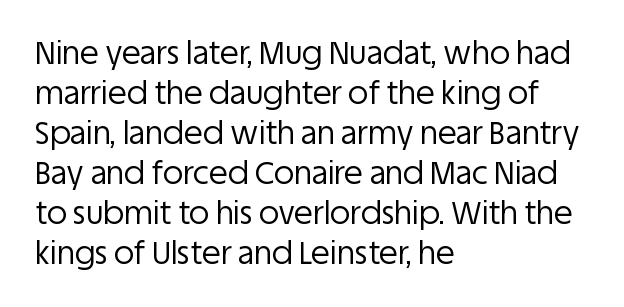
{"serif": "no", "italic": "no", "bold": "no", "weight": "regular", "width": "normal", "stroke_contrast": "low", "x_height": "large", "monospaced": "no", "underline": "no", "align": "left", "line_spacing": "normal", "line_spacing_ratio": 1.29, "letter_spacing": "normal", "letter_spacing_em": 0.0, "glyph_px": 31}
